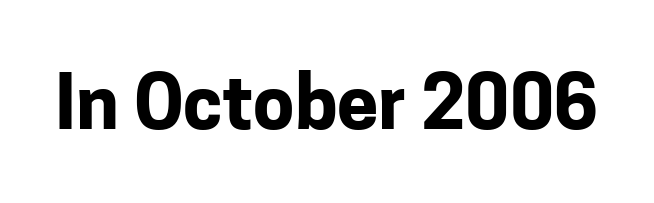
Q: Is the text bold? A: Yes.
Q: Is the text italic (slanted)? A: No, it is upright.
Q: Is the typeface a serif or a sans-serif typeface? A: Sans-serif.
Q: Is the text underlined? A: No.
Q: Is the spacing between letters normal or unusually wide? A: Normal.
Q: Width (condensed, normal, or wide)? A: Normal.
Q: Stroke contrast? A: Low.
Q: x-height? A: Medium.
Q: Monospaced? A: No.
